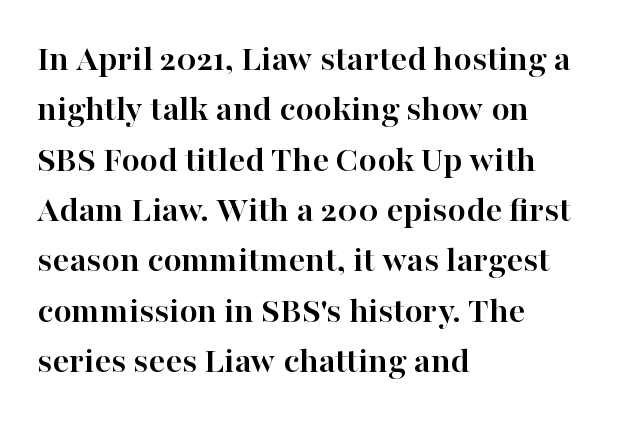
Regular leading. Check under the words: just untouched page. The lettering holds an erect, upright posture throughout. Each letter keeps its own natural width here, so spacing adapts to shape. Does the copy run flush right? No — it runs flush left. Serifs: yes, visible at the terminals of the letterforms.
